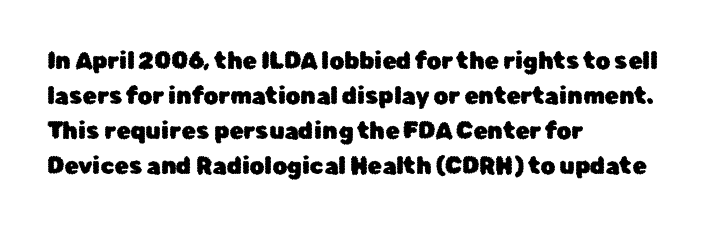
Q: Is the text italic (slanted)? A: No, it is upright.
Q: Is the text underlined? A: No.
Q: How is the paragraph aligned? A: Left-aligned.
Q: Is the spacing between letters normal or unusually wide? A: Normal.
Q: Is the spacing between lines tight, normal or loose? A: Normal.
